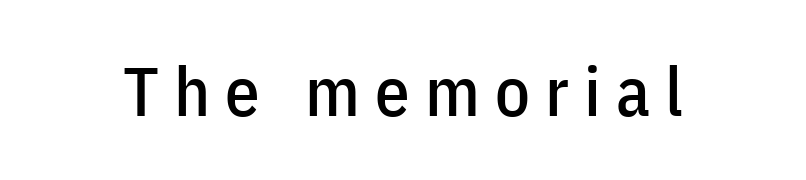
Q: Is the text italic (slanted)? A: No, it is upright.
Q: Is the typeface a serif or a sans-serif typeface? A: Sans-serif.
Q: Is the text underlined? A: No.
Q: Is the spacing between letters normal or unusually wide? A: Unusually wide.
Q: Width (condensed, normal, or wide)? A: Condensed.
Q: Stroke contrast? A: Low.
Q: x-height? A: Medium.
Q: Monospaced? A: No.
